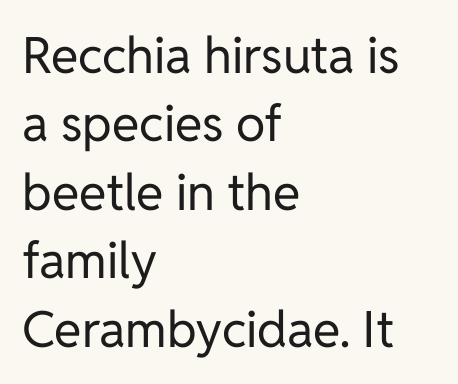
On a weight scale, this lands at 450 or below. Does the type have serifs? No, each stem ends abruptly. This sample is left-justified, so line endings fall wherever the words run out. The designer left line spacing at the default. Looks like regular typesetting: each glyph gets only the width it needs. Descender tails drop into unmarked territory.
